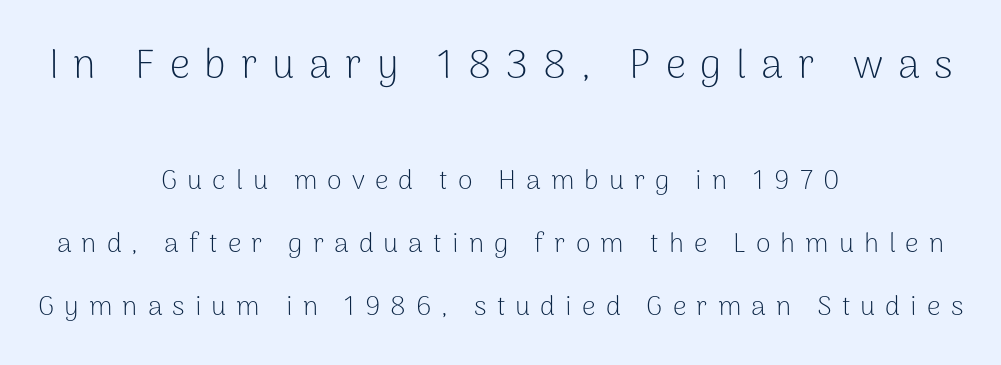
{"serif": "no", "italic": "no", "bold": "no", "weight": "light", "width": "normal", "stroke_contrast": "low", "x_height": "medium", "monospaced": "no", "underline": "no", "align": "center", "line_spacing": "loose", "line_spacing_ratio": 2.34, "letter_spacing": "wide", "letter_spacing_em": 0.37, "larger_block": "first", "size_ratio": 1.48, "glyph_px": 40}
